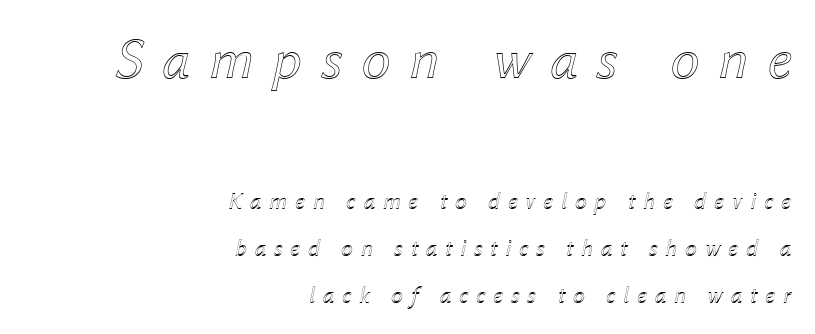
{"italic": "yes", "lean": "right", "slant_degrees": 12, "width": "normal", "x_height": "medium", "monospaced": "no", "underline": "no", "align": "right", "line_spacing": "loose", "line_spacing_ratio": 1.95, "letter_spacing": "wide", "letter_spacing_em": 0.32, "larger_block": "first", "size_ratio": 2.46, "glyph_px": 59}
